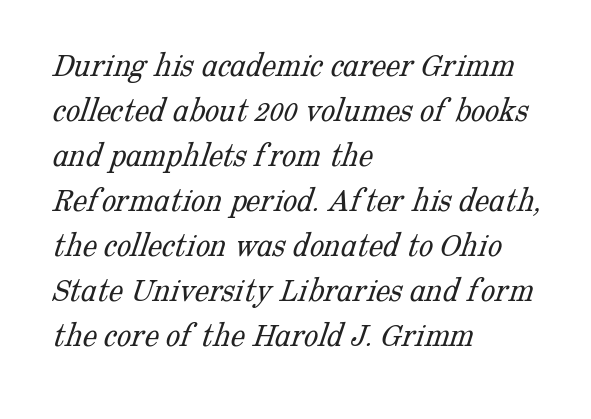
The image shows 36 px light serif type; set left-aligned, normal line spacing (1.25x), normal letter spacing, not underlined; low stroke contrast and a medium x-height.
